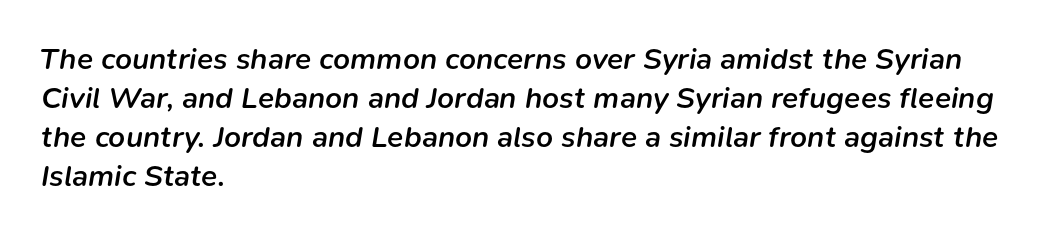
The image shows 30 px semibold type, italic (leaning right); set left-aligned, normal line spacing (1.3x), normal letter spacing, not underlined; low stroke contrast and a medium x-height.
